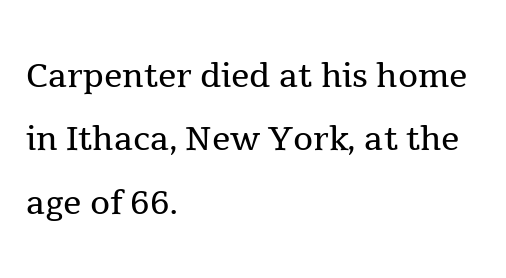
Q: Is the text bold? A: No.
Q: Is the text italic (slanted)? A: No, it is upright.
Q: Is the typeface a serif or a sans-serif typeface? A: Serif.
Q: Is the text underlined? A: No.
Q: How is the paragraph aligned? A: Left-aligned.
Q: Is the spacing between letters normal or unusually wide? A: Normal.
Q: Is the spacing between lines tight, normal or loose? A: Normal.
Q: Width (condensed, normal, or wide)? A: Normal.
Q: x-height? A: Medium.
Q: Monospaced? A: No.
